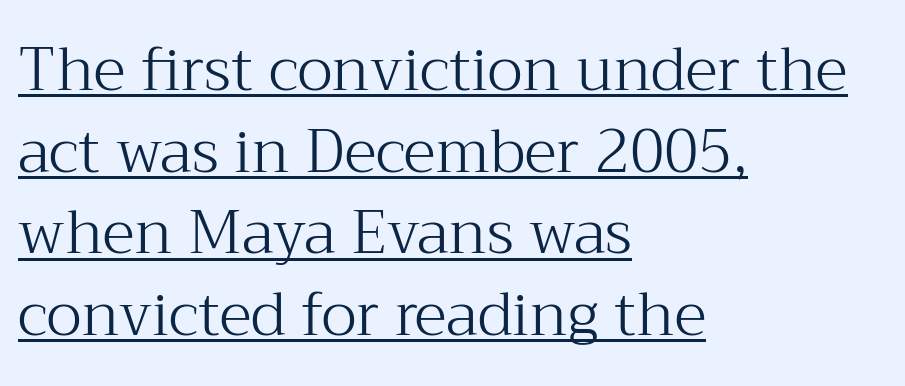
Q: Is the text bold? A: No.
Q: Is the text italic (slanted)? A: No, it is upright.
Q: Is the typeface a serif or a sans-serif typeface? A: Serif.
Q: Is the text underlined? A: Yes.
Q: How is the paragraph aligned? A: Left-aligned.
Q: Is the spacing between letters normal or unusually wide? A: Normal.
Q: Is the spacing between lines tight, normal or loose? A: Normal.
Q: Width (condensed, normal, or wide)? A: Normal.
Q: Stroke contrast? A: Medium.
Q: x-height? A: Medium.
Q: Monospaced? A: No.
